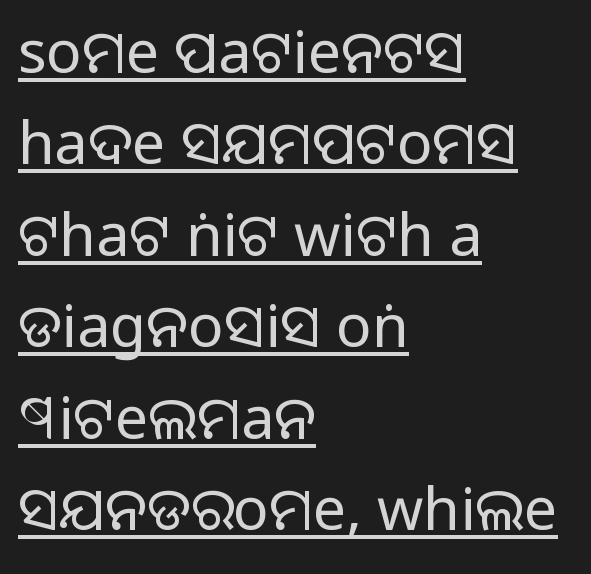
The image shows 59 px regular-weight sans-serif type, upright; set left-aligned, normal line spacing (1.55x), normal letter spacing, underlined; low stroke contrast and a large x-height.
